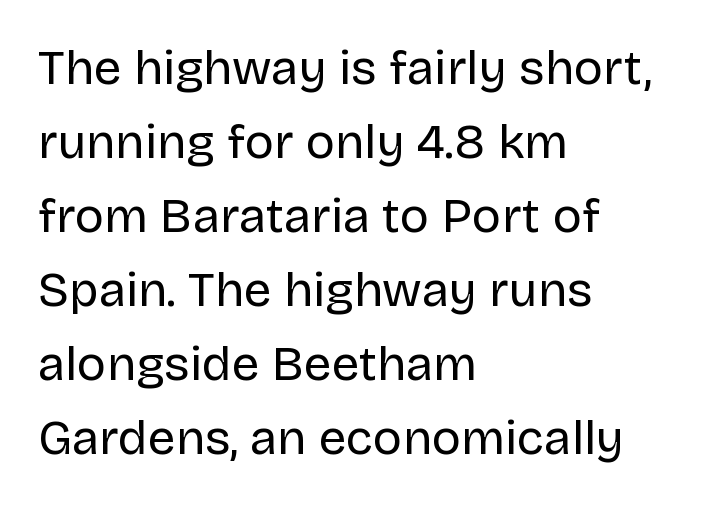
The image shows 49 px regular-weight sans-serif type, upright; set left-aligned, normal line spacing (1.51x), normal letter spacing, not underlined; low stroke contrast and a large x-height.
